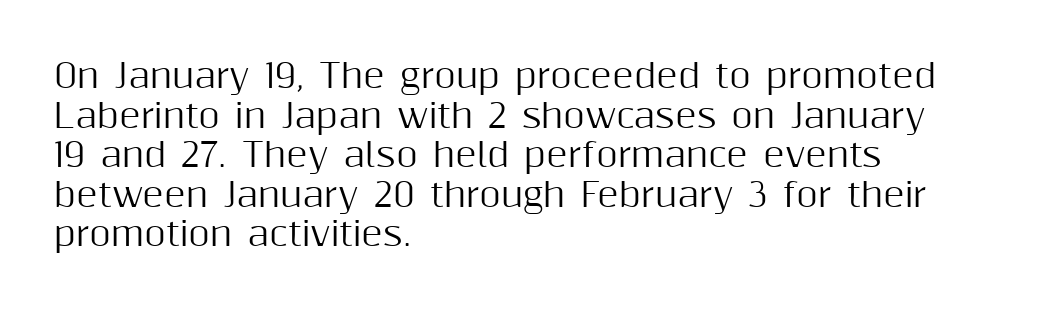
{"serif": "no", "italic": "no", "width": "normal", "stroke_contrast": "medium", "x_height": "medium", "monospaced": "no", "underline": "no", "align": "left", "line_spacing_ratio": 1.2, "letter_spacing": "normal", "letter_spacing_em": 0.0, "glyph_px": 33}
